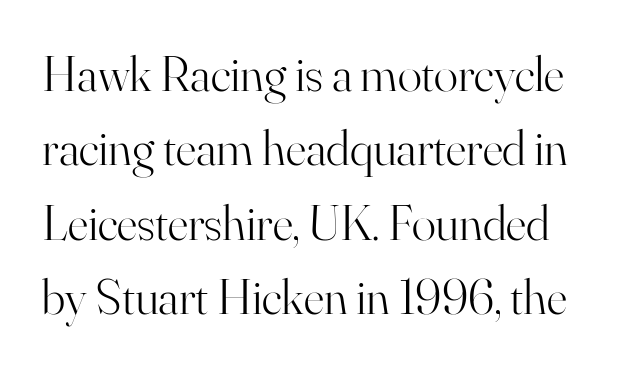
{"serif": "yes", "italic": "no", "bold": "no", "weight": "light", "width": "normal", "stroke_contrast": "high", "x_height": "small", "monospaced": "no", "underline": "no", "line_spacing": "normal", "line_spacing_ratio": 1.49, "letter_spacing": "normal", "letter_spacing_em": 0.0, "glyph_px": 50}
